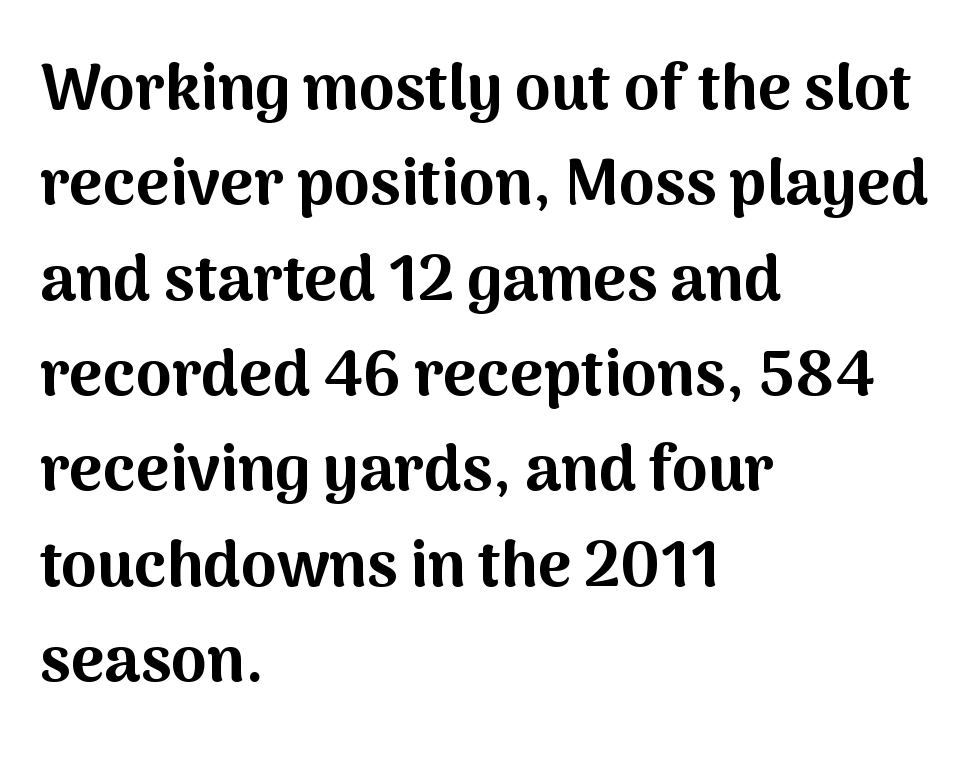
Q: Is the text bold? A: Yes.
Q: Is the text italic (slanted)? A: No, it is upright.
Q: Is the typeface a serif or a sans-serif typeface? A: Sans-serif.
Q: Is the text underlined? A: No.
Q: How is the paragraph aligned? A: Left-aligned.
Q: Is the spacing between letters normal or unusually wide? A: Normal.
Q: Is the spacing between lines tight, normal or loose? A: Normal.
Q: Width (condensed, normal, or wide)? A: Normal.
Q: Stroke contrast? A: Medium.
Q: x-height? A: Medium.
Q: Monospaced? A: No.
